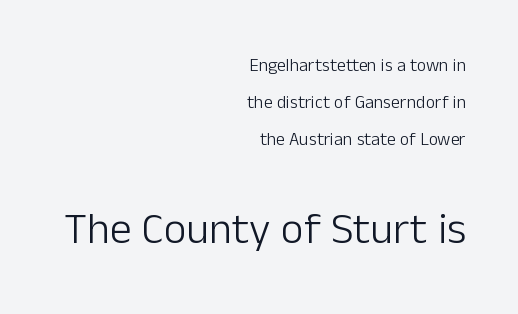
Q: Is the text bold? A: No.
Q: Is the text italic (slanted)? A: No, it is upright.
Q: Is the typeface a serif or a sans-serif typeface? A: Sans-serif.
Q: Is the text underlined? A: No.
Q: How is the paragraph aligned? A: Right-aligned.
Q: Is the spacing between letters normal or unusually wide? A: Normal.
Q: Is the spacing between lines tight, normal or loose? A: Loose.
Q: Which block of text is set in a larger size, the first (top) or the second (bottom)? A: The second (bottom) one.
Q: Width (condensed, normal, or wide)? A: Normal.
Q: Stroke contrast? A: Low.
Q: x-height? A: Medium.
Q: Monospaced? A: No.
